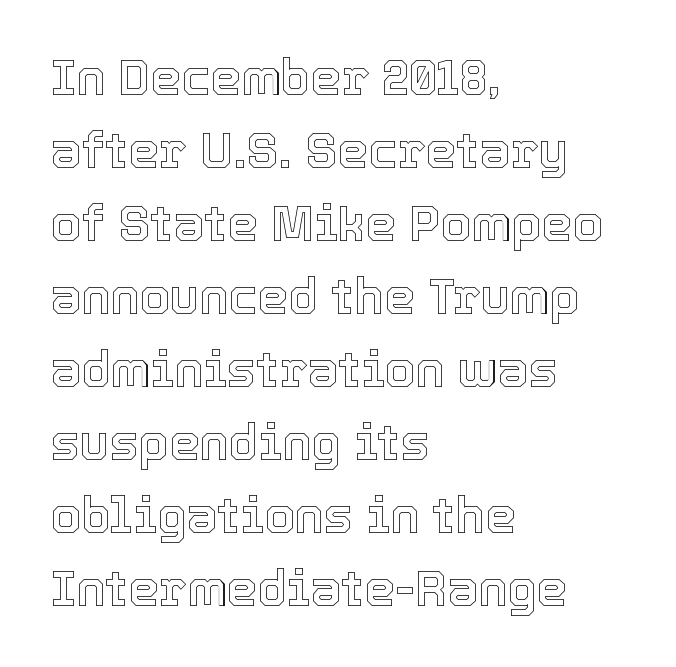
Q: Is the text italic (slanted)? A: No, it is upright.
Q: Is the text underlined? A: No.
Q: How is the paragraph aligned? A: Left-aligned.
Q: Is the spacing between letters normal or unusually wide? A: Normal.
Q: Is the spacing between lines tight, normal or loose? A: Normal.
Q: Width (condensed, normal, or wide)? A: Normal.
Q: x-height? A: Medium.
Q: Monospaced? A: No.
